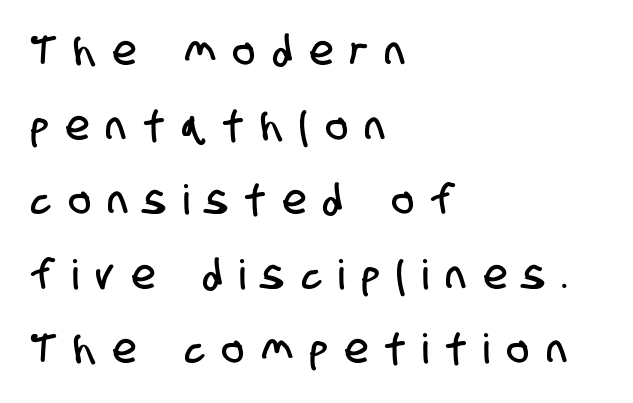
Q: Is the typeface a serif or a sans-serif typeface? A: Sans-serif.
Q: Is the text underlined? A: No.
Q: How is the paragraph aligned? A: Left-aligned.
Q: Is the spacing between letters normal or unusually wide? A: Unusually wide.
Q: Width (condensed, normal, or wide)? A: Condensed.
Q: Stroke contrast? A: Low.
Q: x-height? A: Large.
Q: Monospaced? A: No.
